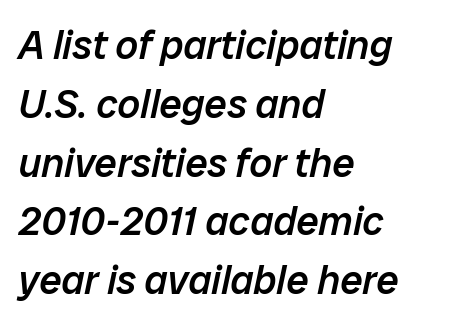
Q: Is the text bold? A: Semi-bold.
Q: Is the text italic (slanted)? A: Yes, it leans right by about 12 degrees.
Q: Is the text underlined? A: No.
Q: How is the paragraph aligned? A: Left-aligned.
Q: Is the spacing between letters normal or unusually wide? A: Normal.
Q: Is the spacing between lines tight, normal or loose? A: Normal.
Q: Width (condensed, normal, or wide)? A: Normal.
Q: Stroke contrast? A: Low.
Q: x-height? A: Medium.
Q: Monospaced? A: No.
